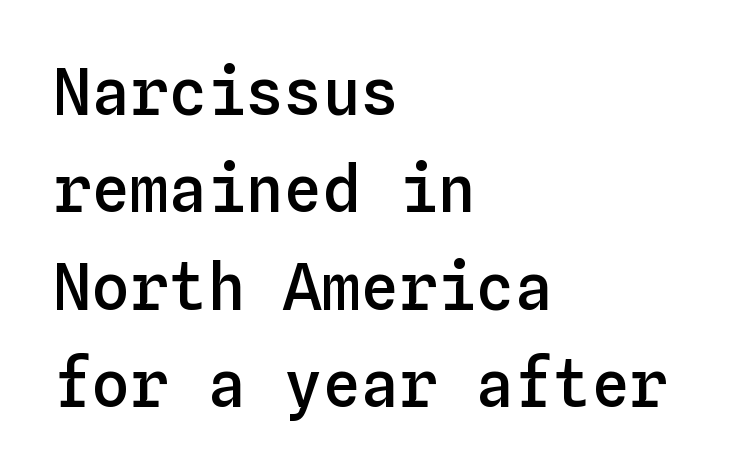
The image shows 64 px semibold type, upright, monospaced; set left-aligned, normal line spacing (1.52x), normal letter spacing, not underlined; low stroke contrast and a medium x-height.
